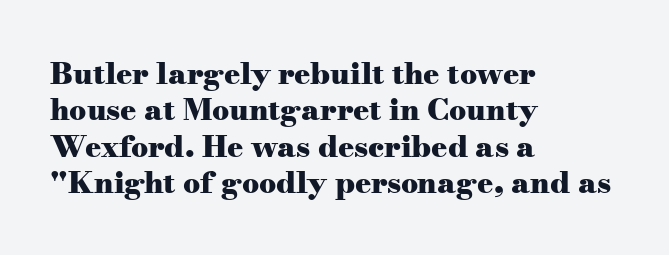
{"serif": "yes", "italic": "no", "bold": "yes", "weight": "heavy", "width": "wide", "stroke_contrast": "medium", "x_height": "small", "monospaced": "no", "underline": "no", "align": "left", "line_spacing_ratio": 1.21, "letter_spacing": "normal", "letter_spacing_em": 0.0, "glyph_px": 30}
